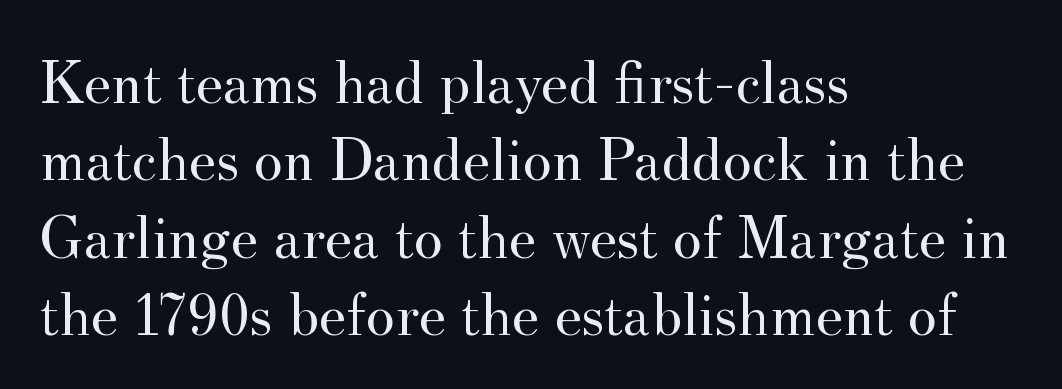
{"serif": "yes", "italic": "no", "bold": "no", "weight": "regular", "width": "normal", "stroke_contrast": "medium", "x_height": "small", "monospaced": "no", "underline": "no", "align": "left", "line_spacing": "normal", "line_spacing_ratio": 1.25, "letter_spacing": "normal", "letter_spacing_em": 0.0, "glyph_px": 62}
